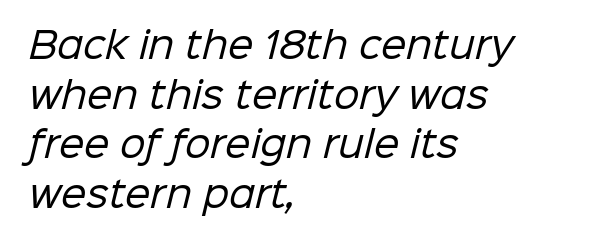
Q: Is the text bold? A: No.
Q: Is the typeface a serif or a sans-serif typeface? A: Sans-serif.
Q: Is the text underlined? A: No.
Q: How is the paragraph aligned? A: Left-aligned.
Q: Is the spacing between letters normal or unusually wide? A: Normal.
Q: Is the spacing between lines tight, normal or loose? A: Normal.
Q: Width (condensed, normal, or wide)? A: Normal.
Q: Stroke contrast? A: Low.
Q: x-height? A: Medium.
Q: Monospaced? A: No.
